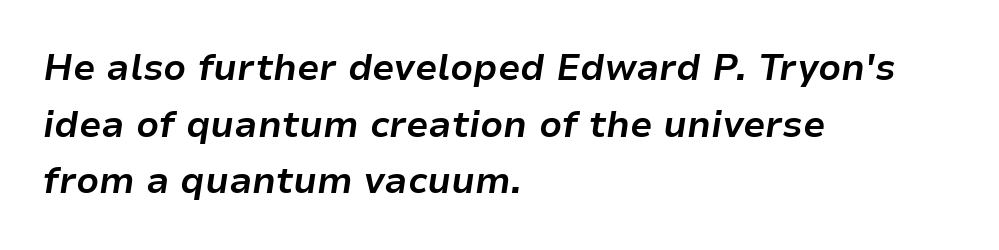
The image shows 36 px bold type, italic (leaning right); set left-aligned, normal line spacing (1.57x), normal letter spacing, not underlined; low stroke contrast and a medium x-height.
